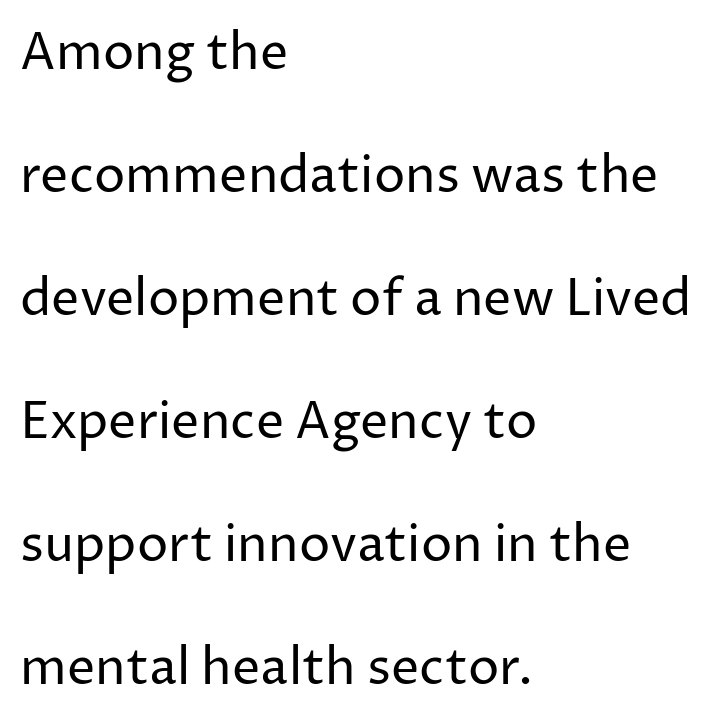
{"serif": "no", "italic": "no", "bold": "no", "weight": "regular", "width": "normal", "stroke_contrast": "low", "x_height": "medium", "monospaced": "no", "underline": "no", "align": "left", "line_spacing": "loose", "line_spacing_ratio": 2.46, "letter_spacing": "normal", "letter_spacing_em": 0.0, "glyph_px": 50}
